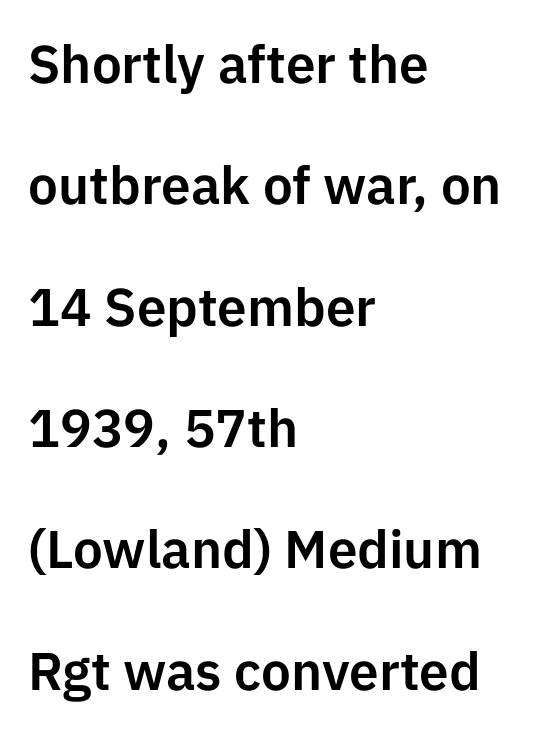
Q: Is the text italic (slanted)? A: No, it is upright.
Q: Is the typeface a serif or a sans-serif typeface? A: Sans-serif.
Q: Is the text underlined? A: No.
Q: How is the paragraph aligned? A: Left-aligned.
Q: Is the spacing between letters normal or unusually wide? A: Normal.
Q: Is the spacing between lines tight, normal or loose? A: Loose.
Q: Width (condensed, normal, or wide)? A: Normal.
Q: Stroke contrast? A: Low.
Q: x-height? A: Medium.
Q: Monospaced? A: No.
